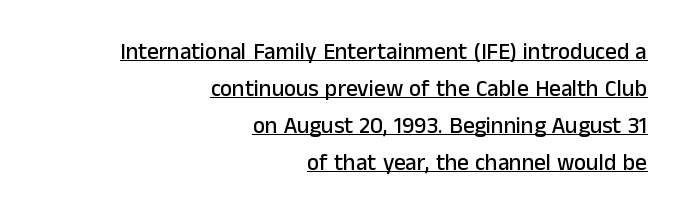
The face used here appears with an underline applied. Horizontally, the lines are justified to the trailing edge only. Summary of vertical rhythm: regular, with standard interline spacing. Posture: vertical.
